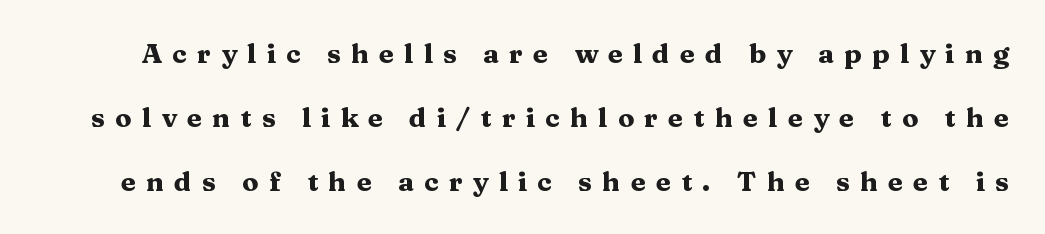
The image shows 27 px bold type, upright; set loose line spacing (2.37x), unusually wide letter spacing (+0.38 em), not underlined.
